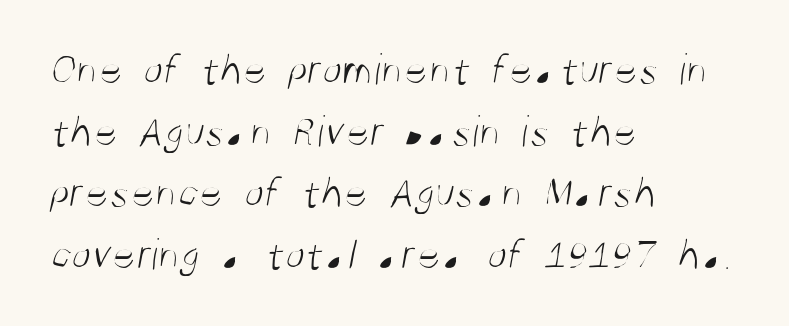
{"serif": "no", "bold": "no", "weight": "light", "width": "condensed", "stroke_contrast": "medium", "x_height": "large", "monospaced": "no", "underline": "no", "align": "left", "line_spacing": "normal", "line_spacing_ratio": 1.37, "letter_spacing": "normal", "letter_spacing_em": 0.0, "glyph_px": 45}
